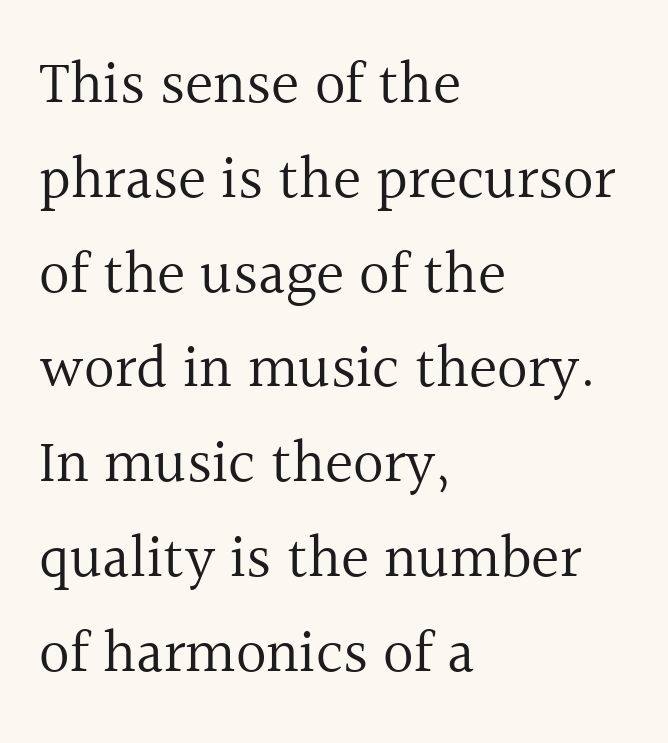
{"serif": "yes", "italic": "no", "bold": "no", "weight": "regular", "width": "normal", "x_height": "medium", "monospaced": "no", "underline": "no", "align": "left", "line_spacing": "normal", "line_spacing_ratio": 1.58, "letter_spacing": "normal", "letter_spacing_em": 0.0, "glyph_px": 60}
